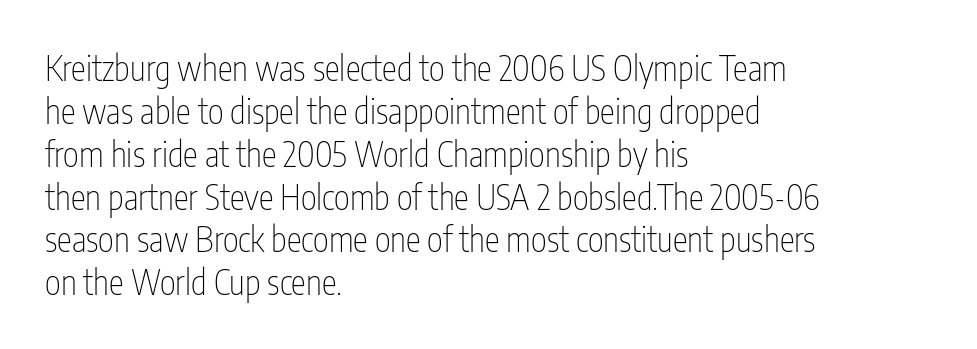
The image shows 34 px thin, condensed sans-serif type, upright; set left-aligned, normal line spacing (1.26x), normal letter spacing, not underlined; low stroke contrast and a medium x-height.
